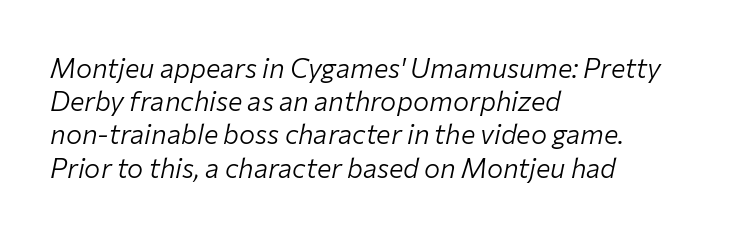
The specimen reads as italic at a glance. How are the letters spaced? Ordinarily, with no added tracking. Compared with a centered layout, this one pins lines to the left instead. Stem width sits at or under what a default text font uses. The words here are not underlined.
